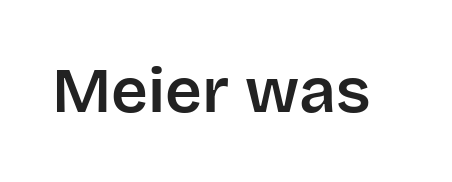
Q: Is the text italic (slanted)? A: No, it is upright.
Q: Is the typeface a serif or a sans-serif typeface? A: Sans-serif.
Q: Is the text underlined? A: No.
Q: Is the spacing between letters normal or unusually wide? A: Normal.
Q: Width (condensed, normal, or wide)? A: Normal.
Q: Stroke contrast? A: Low.
Q: x-height? A: Large.
Q: Monospaced? A: No.
